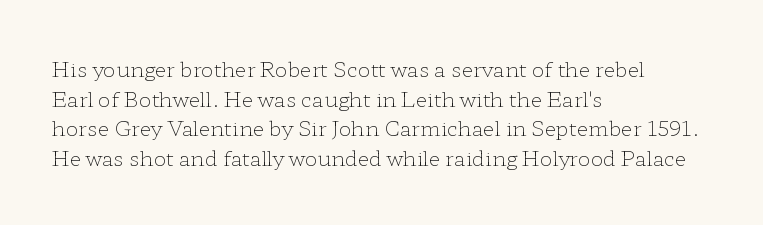
The image shows 21 px text type, upright; set left-aligned, normal line spacing (1.41x), normal letter spacing, not underlined.
